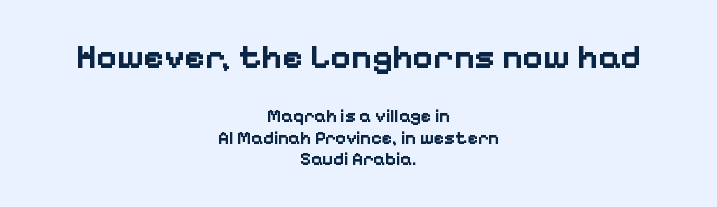
What stands out about the letter spacing? Nothing — it is the standard amount. Nope, not italic — everything's standing straight. Horizontally, the lines are justified to the midpoint only. The passage shown is not underscored anywhere.
